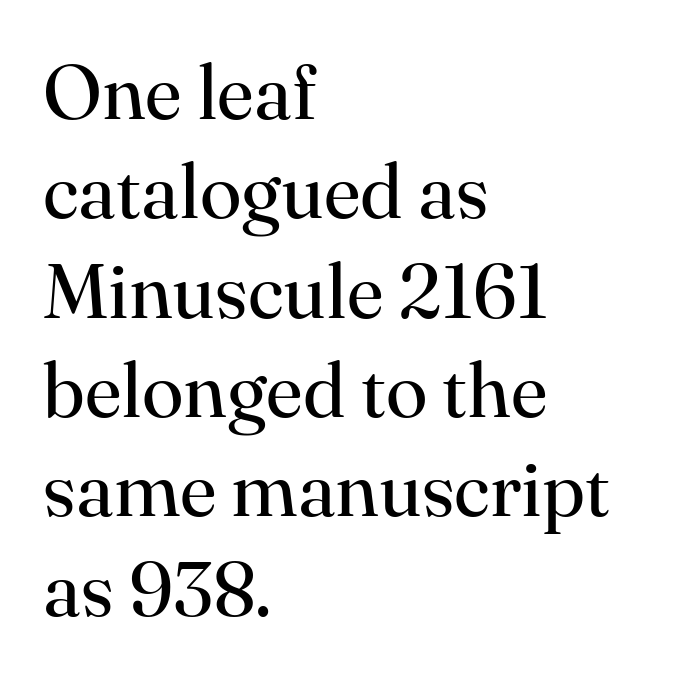
Descender tails drop into unmarked territory. The passage shown stacks its lines at a standard gap. Stem width sits at or under what a default text font uses. Here the designer chose a conventional face with non-uniform glyph widths.
